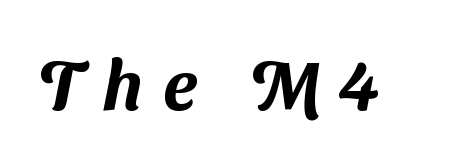
Has an underline been added? It has not. Students, note that the glyphs here are deliberately spaced far apart. To sum up the face: it is a sans, with no serifs. Here the designer chose a conventional face with non-uniform glyph widths.
